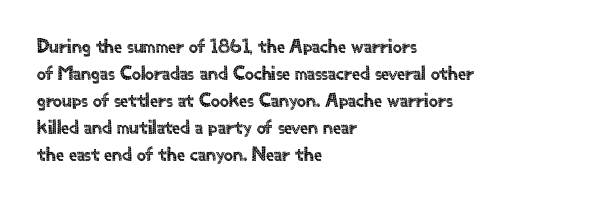
Q: Is the text italic (slanted)? A: No, it is upright.
Q: Is the text underlined? A: No.
Q: How is the paragraph aligned? A: Left-aligned.
Q: Is the spacing between letters normal or unusually wide? A: Normal.
Q: Is the spacing between lines tight, normal or loose? A: Normal.
